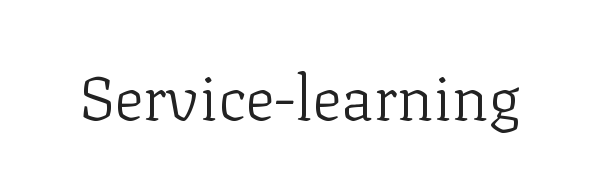
The rendering shows small feet on the letterforms — a serif design. The glyphs are unaccompanied by any horizontal stroke below them. Standard letterfit; no display-style spreading of the glyphs. These lines are rendered in a variable-pitch font.
